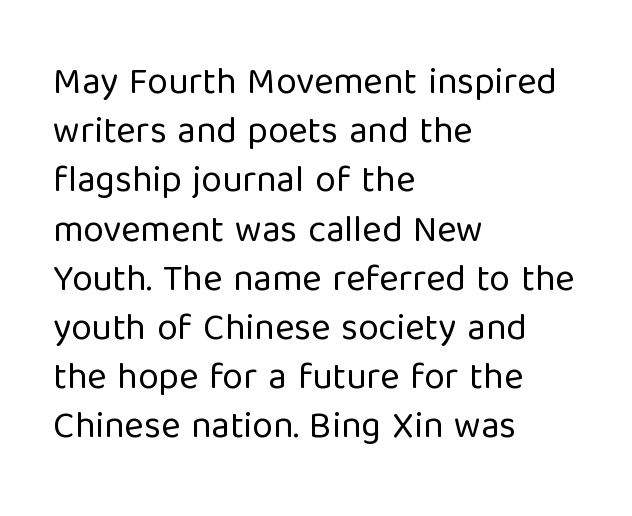
{"serif": "no", "italic": "no", "bold": "no", "weight": "regular", "width": "normal", "stroke_contrast": "low", "x_height": "medium", "monospaced": "no", "underline": "no", "align": "left", "line_spacing": "normal", "line_spacing_ratio": 1.33, "letter_spacing": "normal", "letter_spacing_em": 0.0, "glyph_px": 37}
